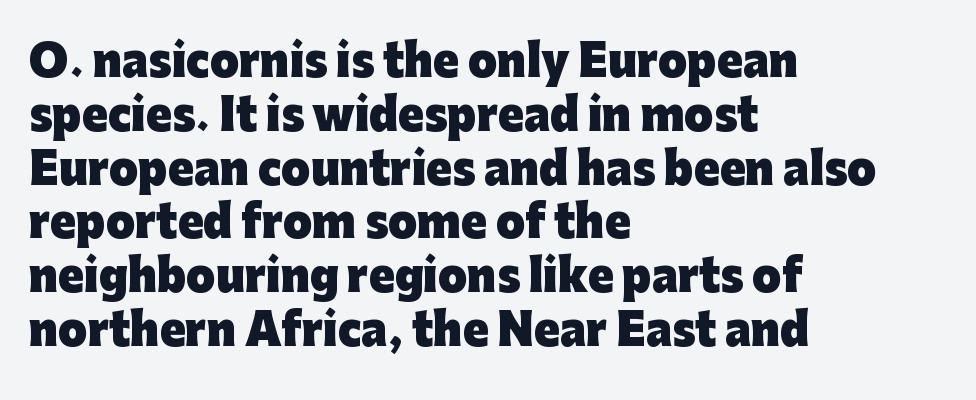
{"serif": "no", "italic": "no", "bold": "yes", "weight": "heavy", "width": "normal", "stroke_contrast": "low", "x_height": "medium", "monospaced": "no", "underline": "no", "align": "left", "line_spacing": "normal", "line_spacing_ratio": 1.28, "letter_spacing": "normal", "letter_spacing_em": 0.0, "glyph_px": 42}
